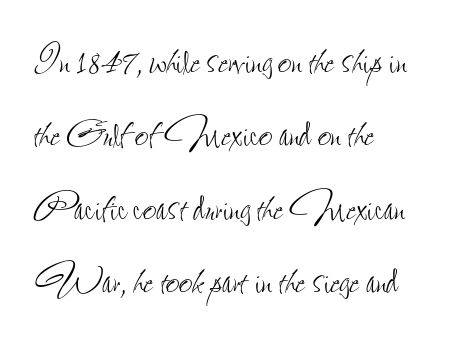
{"bold": "no", "weight": "thin", "width": "condensed", "stroke_contrast": "low", "x_height": "small", "monospaced": "no", "underline": "no", "align": "left", "line_spacing": "normal", "line_spacing_ratio": 1.53, "letter_spacing": "normal", "letter_spacing_em": 0.0, "glyph_px": 48}
